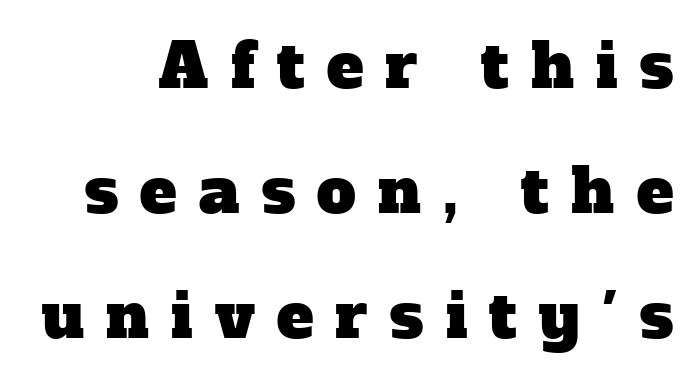
{"serif": "yes", "width": "normal", "stroke_contrast": "low", "x_height": "medium", "monospaced": "no", "underline": "no", "line_spacing": "loose", "line_spacing_ratio": 2.02, "letter_spacing": "wide", "letter_spacing_em": 0.36, "glyph_px": 62}
